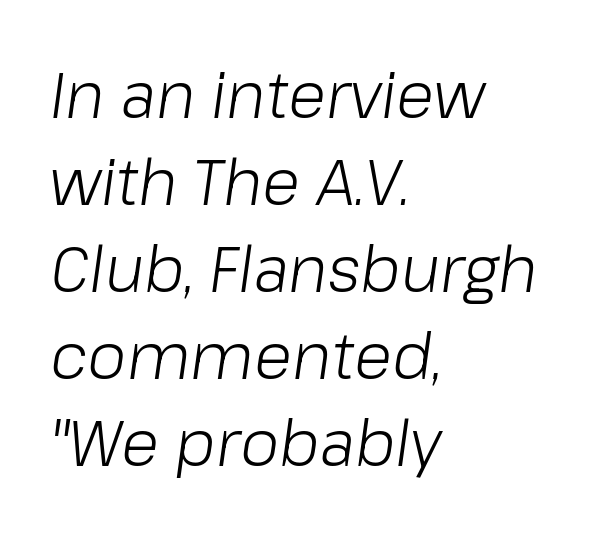
The image shows 63 px light type, italic (leaning right); set left-aligned, normal line spacing (1.38x), normal letter spacing, not underlined; low stroke contrast and a medium x-height.
